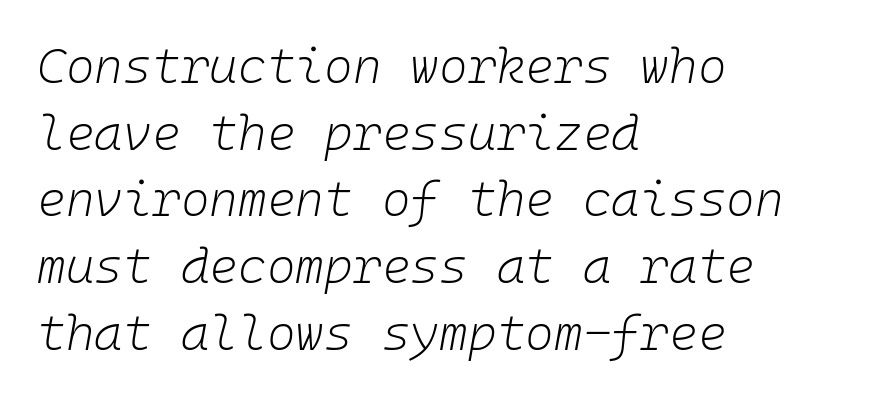
{"italic": "yes", "lean": "right", "slant_degrees": 10, "bold": "no", "weight": "light", "width": "normal", "stroke_contrast": "low", "x_height": "medium", "monospaced": "yes", "underline": "no", "align": "left", "line_spacing": "normal", "line_spacing_ratio": 1.36, "letter_spacing": "normal", "letter_spacing_em": 0.0, "glyph_px": 49}
